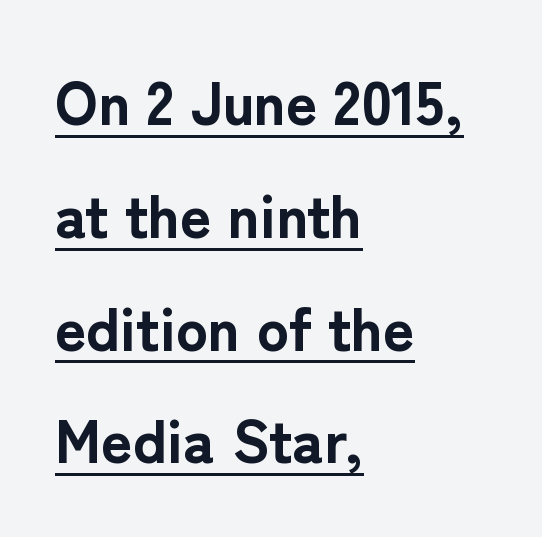
The image shows 60 px bold sans-serif type, upright; set left-aligned, line spacing 1.88x, normal letter spacing, underlined; low stroke contrast and a medium x-height.
